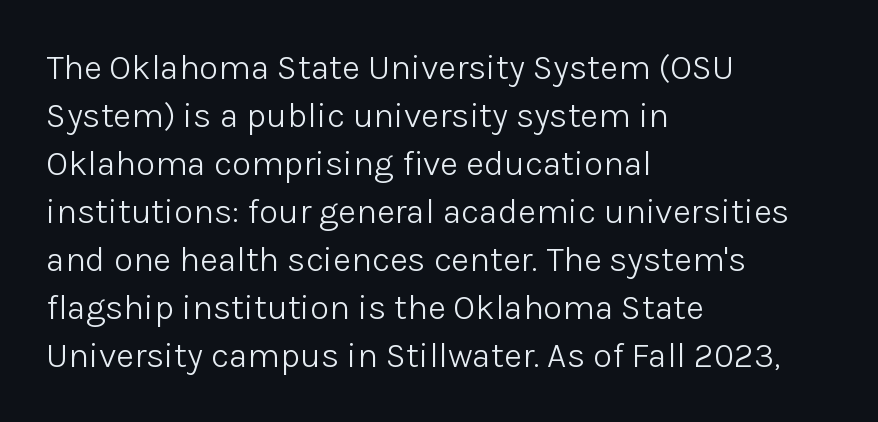
Q: Is the text bold? A: No.
Q: Is the text italic (slanted)? A: No, it is upright.
Q: Is the typeface a serif or a sans-serif typeface? A: Sans-serif.
Q: Is the text underlined? A: No.
Q: How is the paragraph aligned? A: Left-aligned.
Q: Is the spacing between letters normal or unusually wide? A: Normal.
Q: Is the spacing between lines tight, normal or loose? A: Normal.
Q: Width (condensed, normal, or wide)? A: Normal.
Q: Stroke contrast? A: Low.
Q: x-height? A: Medium.
Q: Monospaced? A: No.
